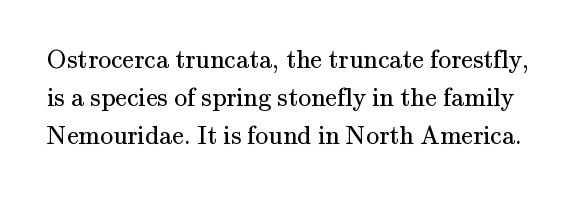
Q: Is the text bold? A: No.
Q: Is the text italic (slanted)? A: No, it is upright.
Q: Is the text underlined? A: No.
Q: Is the spacing between letters normal or unusually wide? A: Normal.
Q: Is the spacing between lines tight, normal or loose? A: Normal.
